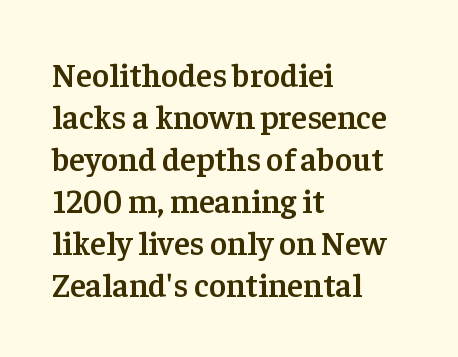
Is this a fixed-width face? No — the glyphs have proportional, varying widths. A roman cut, with each character standing at attention. Horizontal alignment here is leftward, the default for most running prose. Each new line begins a customary step beneath the previous one. Quick note: underline off.
